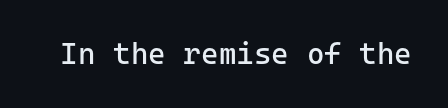
{"serif": "no", "italic": "no", "bold": "no", "weight": "regular", "width": "normal", "stroke_contrast": "low", "x_height": "medium", "monospaced": "yes", "underline": "no", "letter_spacing": "normal", "letter_spacing_em": 0.0, "glyph_px": 30}
